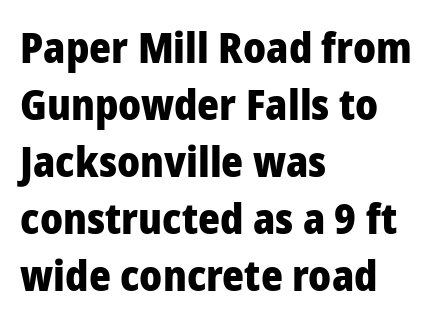
{"serif": "no", "italic": "no", "bold": "yes", "weight": "heavy", "width": "condensed", "stroke_contrast": "low", "x_height": "large", "monospaced": "no", "underline": "no", "align": "left", "line_spacing": "normal", "line_spacing_ratio": 1.36, "letter_spacing": "normal", "letter_spacing_em": 0.0, "glyph_px": 42}
